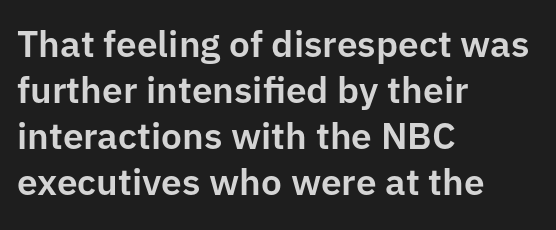
{"serif": "no", "italic": "no", "width": "normal", "stroke_contrast": "low", "x_height": "medium", "monospaced": "no", "underline": "no", "align": "left", "line_spacing_ratio": 1.24, "letter_spacing": "normal", "letter_spacing_em": 0.0, "glyph_px": 37}
